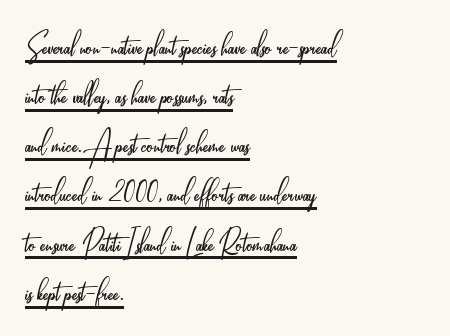
The image shows 39 px light, condensed sans-serif type; set left-aligned, normal line spacing (1.26x), normal letter spacing, underlined; low stroke contrast and a small x-height.
